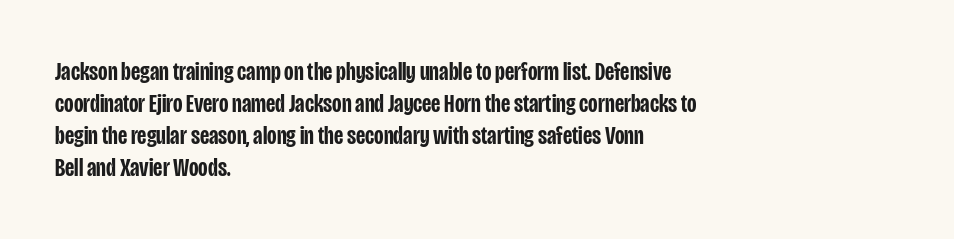
Each row of text sits above clean, open space. In CSS terms this would be text-align: left. Is the type bold? Partly — it's a semibold, heavier than regular but not fully bold. The font's upright variant was chosen for this text. Nothing unusual about the tracking: characters are spaced as the font intends.
